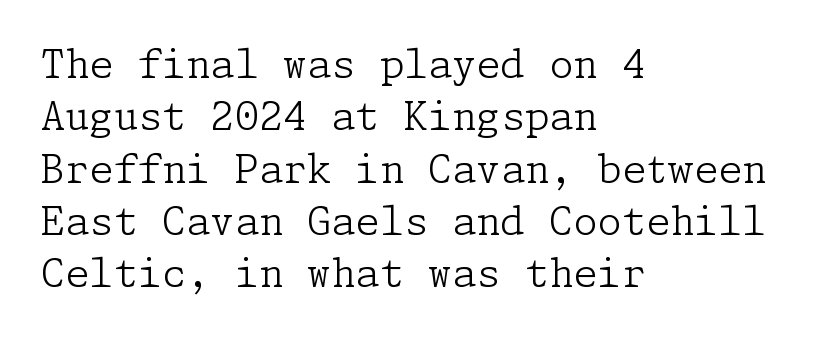
The image shows 39 px light serif type, upright; set left-aligned, normal line spacing (1.34x), normal letter spacing, not underlined; low stroke contrast and a medium x-height.
